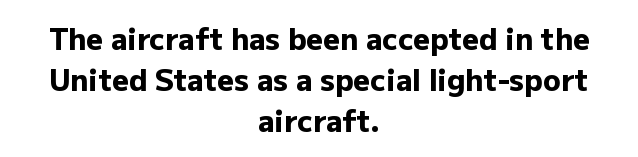
This is sans-serif lettering, the kind often seen on screens and signage. These lines stack symmetrically, like a column narrowing and widening about its center. Between one letter and the next there's only the usual sliver of space. Looks like regular typesetting: each glyph gets only the width it needs.
